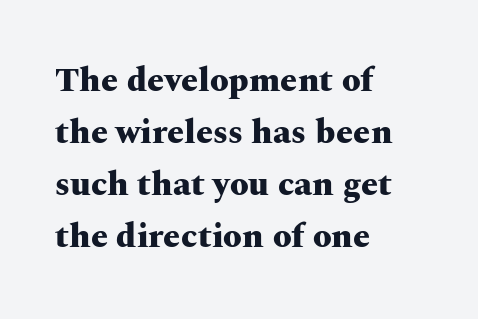
The face used here is seriffed, in the tradition of book romans. Typographic density is high because the face is bold. Tall strokes in this sample are plumb rather than angled. Honestly, the letter spacing is just normal — you wouldn't notice it. The lines sit at an ordinary, default distance from one another. Horizontal alignment here is leftward, the default for most running prose.
